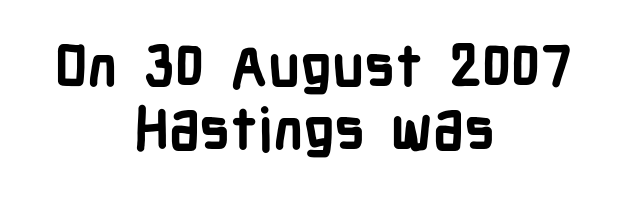
Q: Is the text bold? A: Yes.
Q: Is the text italic (slanted)? A: No, it is upright.
Q: Is the typeface a serif or a sans-serif typeface? A: Sans-serif.
Q: Is the text underlined? A: No.
Q: How is the paragraph aligned? A: Centered.
Q: Is the spacing between letters normal or unusually wide? A: Normal.
Q: Is the spacing between lines tight, normal or loose? A: Tight.
Q: Width (condensed, normal, or wide)? A: Condensed.
Q: Stroke contrast? A: Low.
Q: x-height? A: Medium.
Q: Monospaced? A: No.
